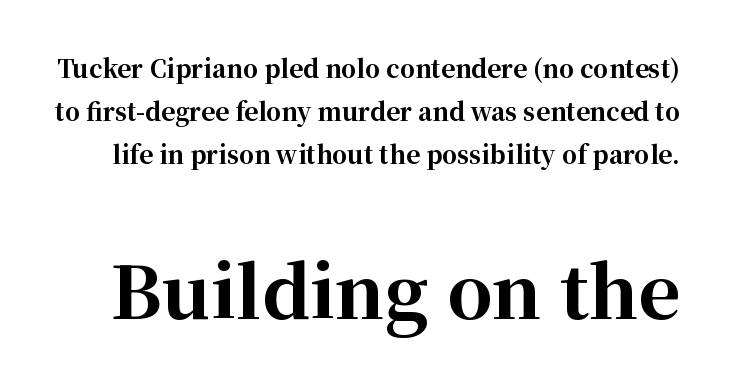
Here the designer chose a conventional face with non-uniform glyph widths. You can tell from the footed stems that serif type was used. Decoration check: the copy has no underline. The emphasis by scale lands on block number two, below.
